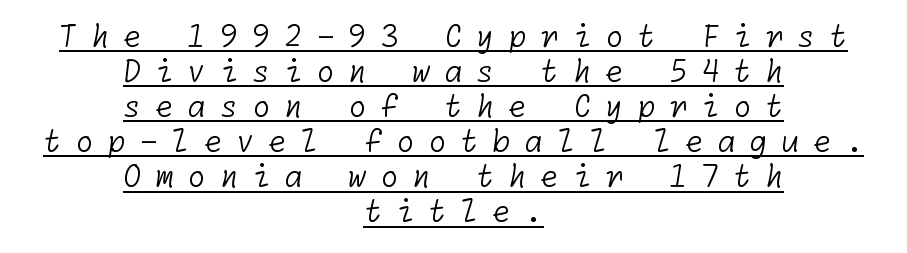
{"serif": "no", "bold": "no", "weight": "light", "width": "normal", "stroke_contrast": "low", "x_height": "medium", "underline": "yes", "align": "center", "line_spacing_ratio": 1.17, "letter_spacing": "wide", "letter_spacing_em": 0.45, "glyph_px": 30}
